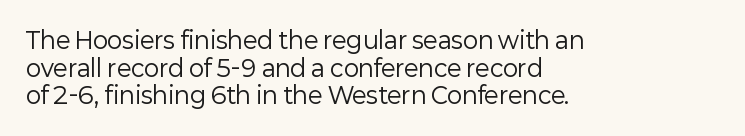
Q: Is the text bold? A: No.
Q: Is the text italic (slanted)? A: No, it is upright.
Q: Is the text underlined? A: No.
Q: How is the paragraph aligned? A: Left-aligned.
Q: Is the spacing between letters normal or unusually wide? A: Normal.
